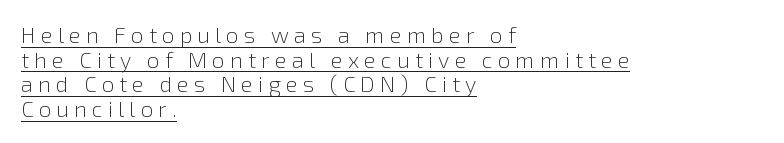
{"italic": "no", "bold": "no", "underline": "yes", "align": "left", "line_spacing": "tight", "line_spacing_ratio": 1.12, "letter_spacing": "wide", "letter_spacing_em": 0.24, "glyph_px": 22}
